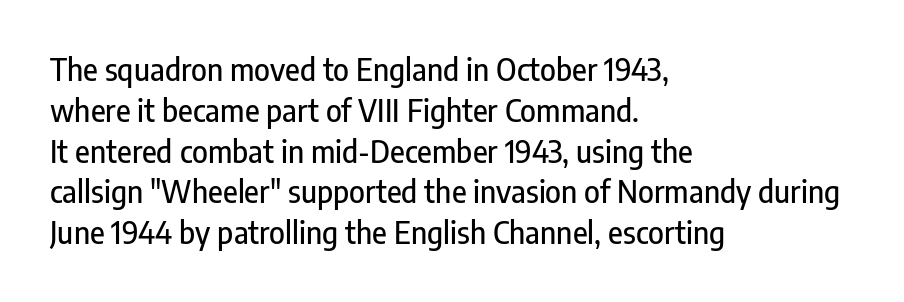
The image shows 30 px condensed sans-serif type, upright; set left-aligned, normal line spacing (1.36x), normal letter spacing, not underlined; low stroke contrast and a medium x-height.
